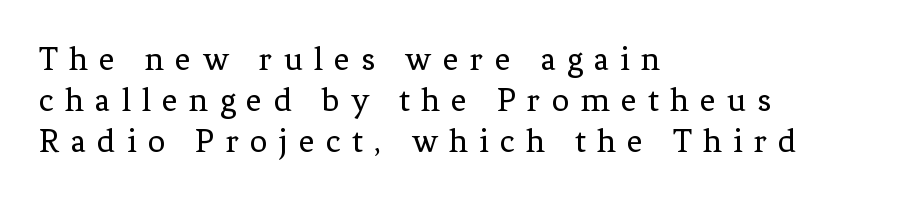
The image shows 35 px regular-weight serif type, upright; set left-aligned, line spacing 1.17x, unusually wide letter spacing (+0.32 em), not underlined; low stroke contrast and a medium x-height.
